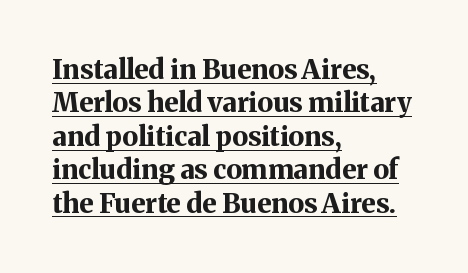
{"italic": "no", "bold": "yes", "underline": "yes", "align": "left", "line_spacing_ratio": 1.24, "letter_spacing": "normal", "letter_spacing_em": 0.0, "glyph_px": 27}
